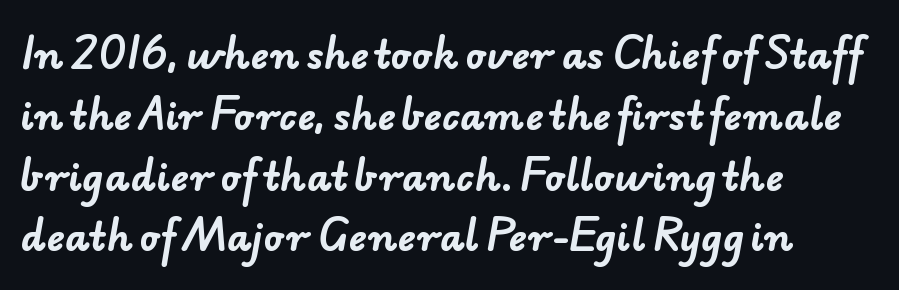
The image shows 38 px bold sans-serif type; set left-aligned, normal line spacing (1.6x), normal letter spacing, not underlined; low stroke contrast and a small x-height.
